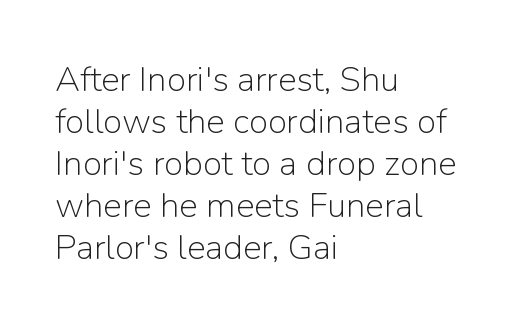
The face used here is rendered with its standard letterfit. Stroke terminals: plain, sans-serif. Any mark beneath the type? The region is blank. Each letter keeps its own natural width here, so spacing adapts to shape.
